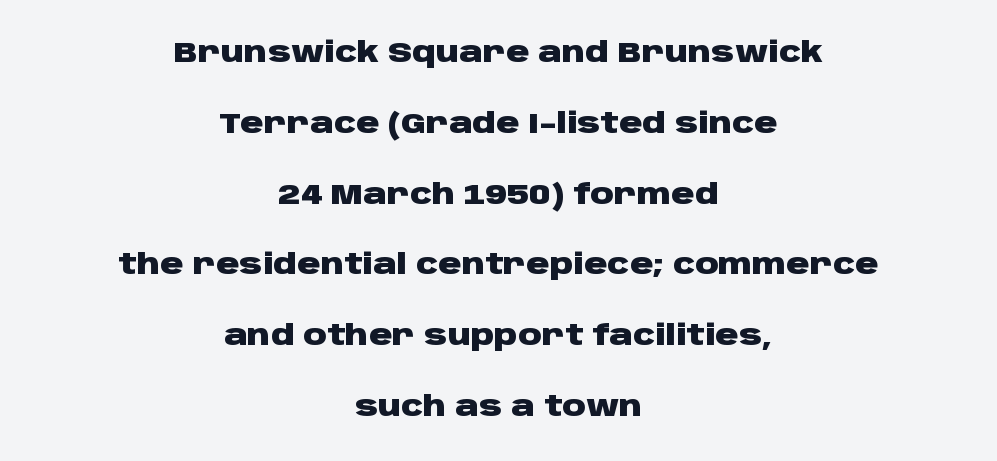
Character widths vary here, with narrow letters taking less room than wide ones. This rendering uses center alignment, leaving both contours irregular but symmetric. In terms of letterform style, serifs are entirely absent. Clear beneath every line of the passage. These lines stand farther apart than default settings would place them.
